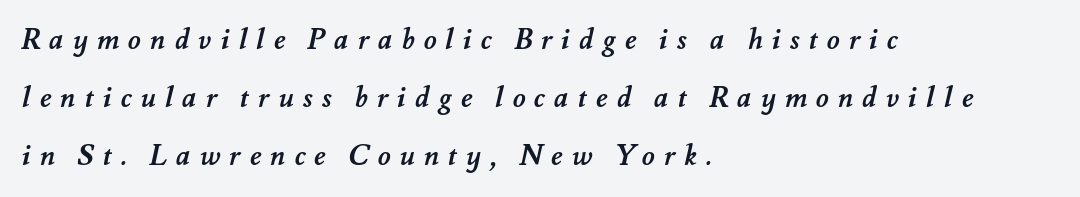
Q: Is the text bold? A: Yes.
Q: Is the text underlined? A: No.
Q: How is the paragraph aligned? A: Left-aligned.
Q: Is the spacing between letters normal or unusually wide? A: Unusually wide.
Q: Is the spacing between lines tight, normal or loose? A: Loose.
Q: Width (condensed, normal, or wide)? A: Normal.
Q: Stroke contrast? A: Medium.
Q: x-height? A: Small.
Q: Monospaced? A: No.
